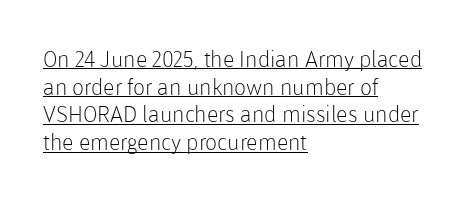
Notice how the passage keeps a crisp vertical edge on the left only. Rendered with straight, roman letterforms. Students, observe the line beneath the letters — that is underlining. In terms of leading, this rendering sits right in the middle. Stroke mass is kept to a normal reading level or below.
